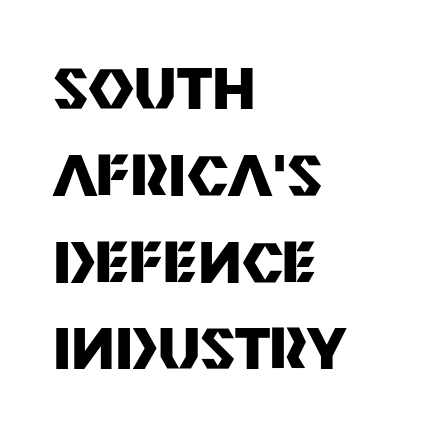
Characters remain perfectly vertical along every line. The line-height multiplier appears to be the usual default. Is this a fixed-width face? No — the glyphs have proportional, varying widths. The space beneath each line is pristine and unruled.
